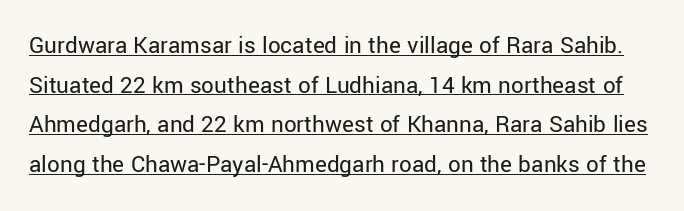
Leading: standard. Characters remain perfectly vertical along every line. Unbolded letterforms with no extra heft. Short note: letters normally spaced.
